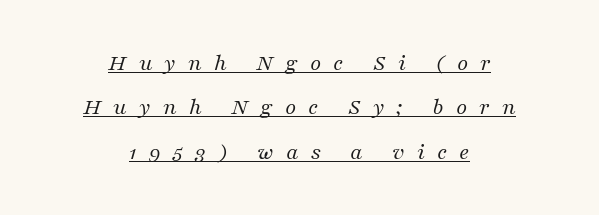
{"italic": "yes", "lean": "right", "slant_degrees": 16, "bold": "no", "underline": "yes", "align": "center", "line_spacing_ratio": 1.85, "letter_spacing": "wide", "letter_spacing_em": 0.5, "glyph_px": 24}
